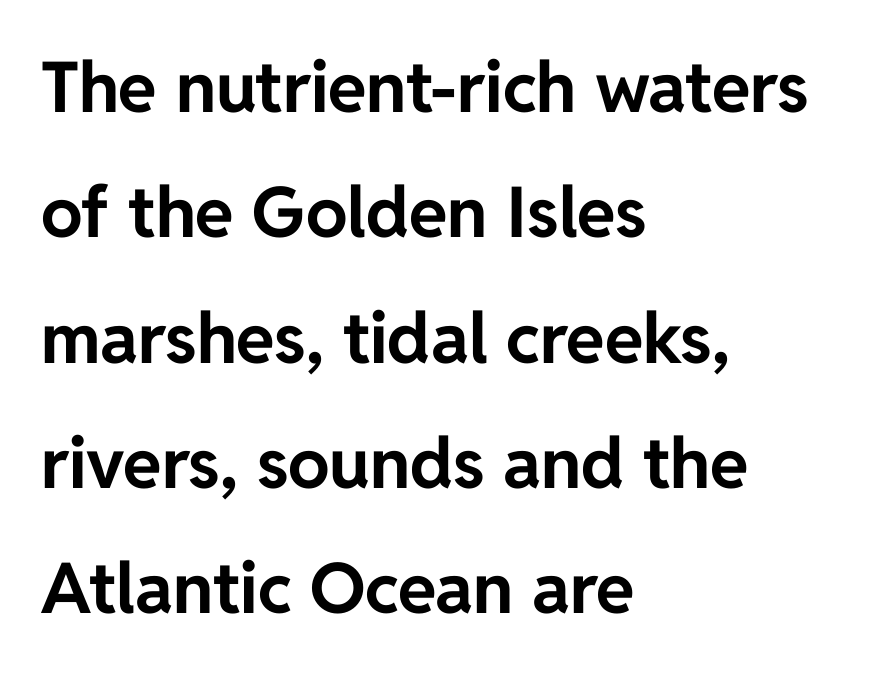
The face used here is proportionally spaced, like ordinary book or web type. A dark, heavy texture on the line: the type is bold. The compositor pushed each line to the left boundary. The type is set solid horizontally, with unmodified tracking. Posture: vertical. Check the space under the baseline: it is left empty.
